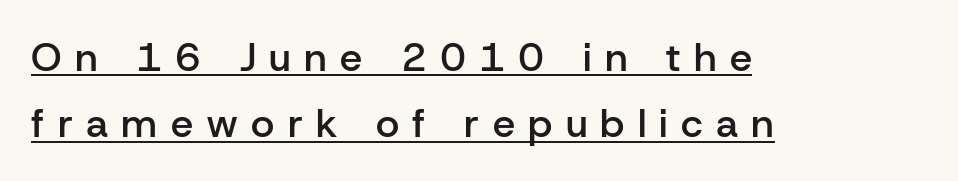
{"serif": "no", "italic": "no", "bold": "semi", "weight": "semibold", "width": "normal", "stroke_contrast": "low", "x_height": "medium", "monospaced": "no", "underline": "yes", "align": "left", "line_spacing": "normal", "line_spacing_ratio": 1.66, "letter_spacing": "wide", "letter_spacing_em": 0.33, "glyph_px": 40}
